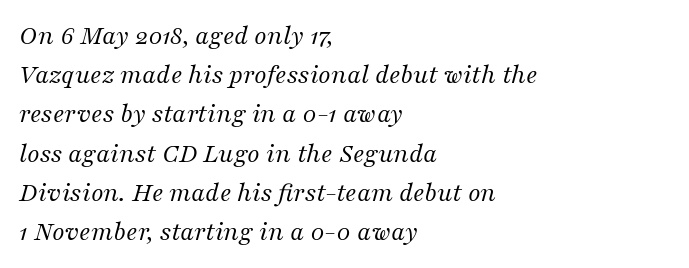
The space between consecutive lines is moderate. Look at the bottom of the vertical strokes: they flare into serifs here. Does the copy run flush right? No — it runs flush left. Note the varied advance widths — an 'i' is clearly narrower than an 'm'.
